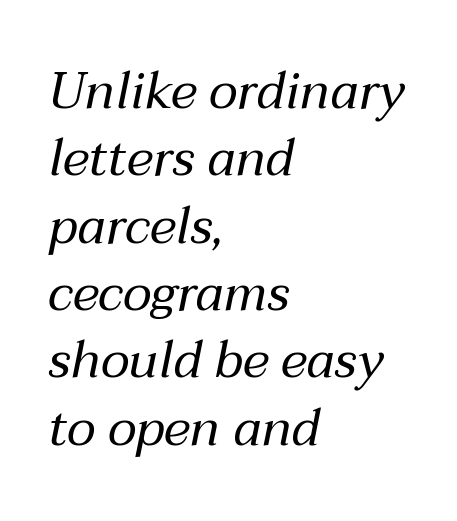
The image shows 51 px regular-weight type, italic (leaning right); set left-aligned, normal line spacing (1.32x), normal letter spacing, not underlined; medium stroke contrast and a medium x-height.
